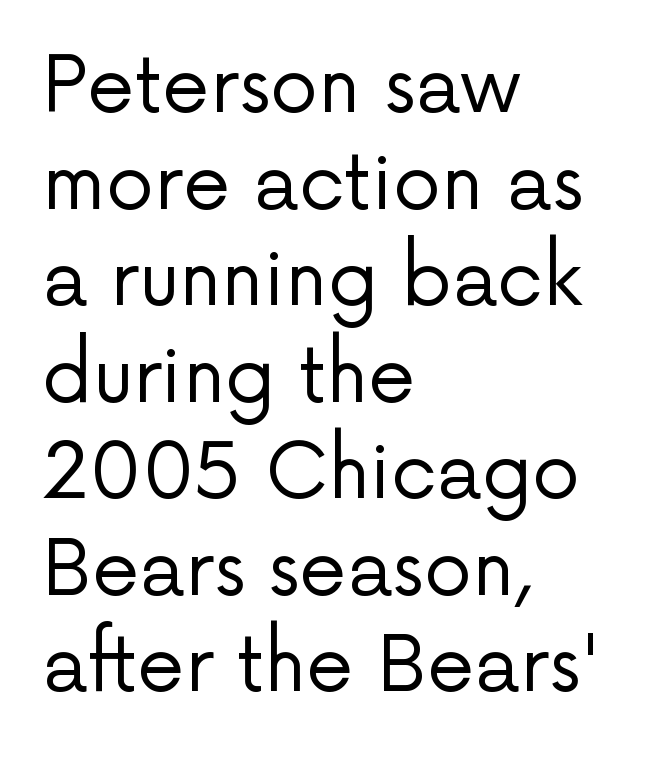
{"serif": "no", "italic": "no", "bold": "no", "weight": "regular", "width": "normal", "stroke_contrast": "low", "x_height": "medium", "monospaced": "no", "underline": "no", "align": "left", "line_spacing": "normal", "line_spacing_ratio": 1.27, "letter_spacing": "normal", "letter_spacing_em": 0.0, "glyph_px": 76}
